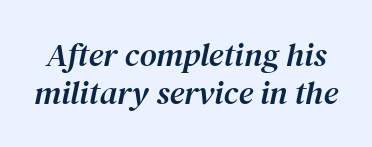
This is serif lettering, the kind often seen in printed books. The face used here is proportionally spaced, like ordinary book or web type. The passage shown has conventional tracking throughout. The specimen reads as italic at a glance. The gap between lines stays unmarked.
